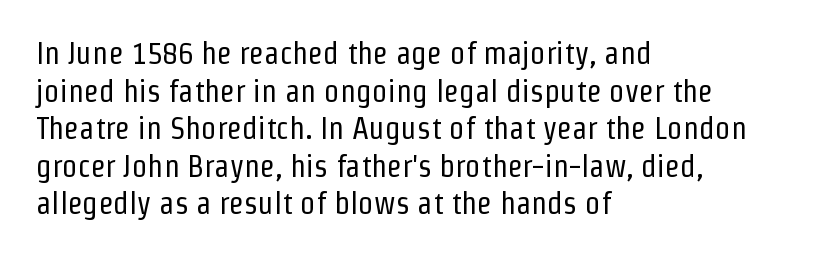
The image shows 31 px regular-weight, condensed sans-serif type, upright; set left-aligned, line spacing 1.21x, normal letter spacing, not underlined; low stroke contrast and a medium x-height.
